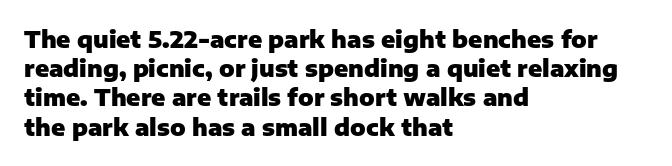
{"italic": "no", "bold": "yes", "underline": "no", "align": "left", "line_spacing": "normal", "line_spacing_ratio": 1.27, "letter_spacing": "normal", "letter_spacing_em": 0.0, "glyph_px": 23}
